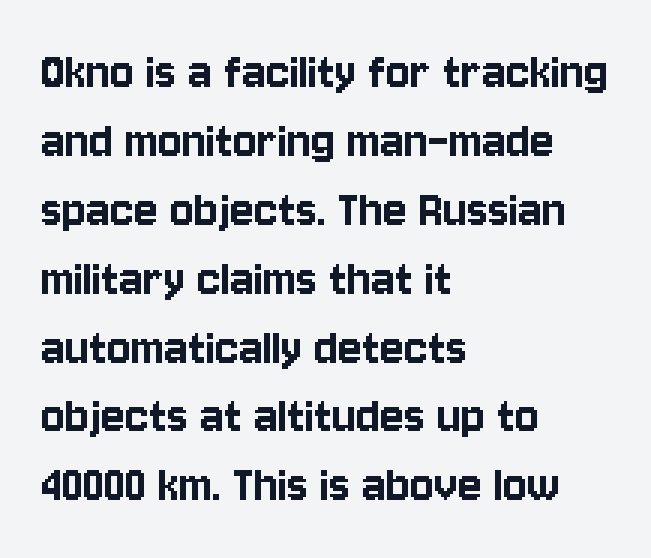
{"serif": "no", "italic": "no", "width": "condensed", "stroke_contrast": "low", "x_height": "large", "monospaced": "no", "underline": "no", "align": "left", "line_spacing_ratio": 1.23, "letter_spacing": "normal", "letter_spacing_em": 0.0, "glyph_px": 56}
